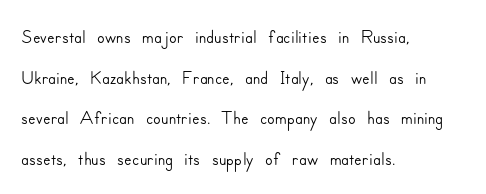
Typeset ragged right — the left edge is the straight one. The type is set solid horizontally, with unmodified tracking. Characters remain perfectly vertical along every line. The passage shown is typed in a proportional face where columns would drift. The designer went with a sans here, leaving each stem footless.
